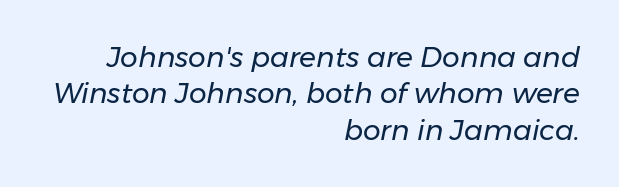
The image shows 28 px regular-weight type, italic (leaning right); set right-aligned, normal line spacing (1.3x), normal letter spacing, not underlined; low stroke contrast and a medium x-height.
